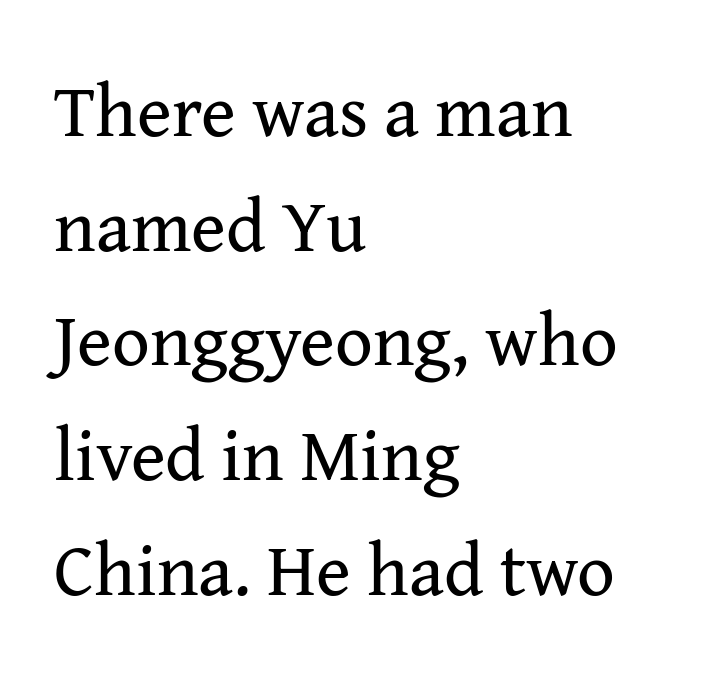
The glyphs are unaccompanied by any horizontal stroke below them. A typesetter would call this zero additional tracking. You can tell from the footed stems that serif type was used. The font is comparable to plain body text, perhaps lighter.
